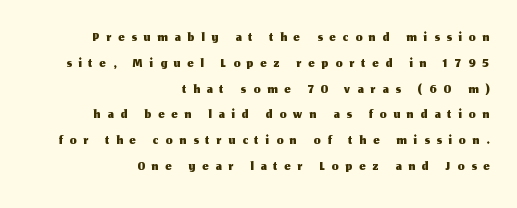
Ascenders rise straight up at ninety degrees. The compositor pushed each line to the right boundary. The type is letterspaced generously, with wide tracking. The foot of each line stays bare and open.
